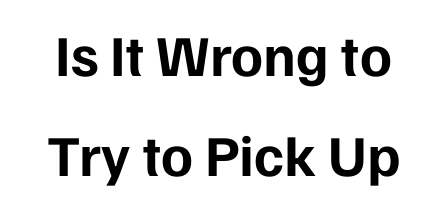
{"serif": "no", "italic": "no", "bold": "yes", "weight": "bold", "width": "normal", "stroke_contrast": "low", "x_height": "medium", "monospaced": "no", "underline": "no", "line_spacing_ratio": 1.73, "letter_spacing": "normal", "letter_spacing_em": 0.0, "glyph_px": 58}
